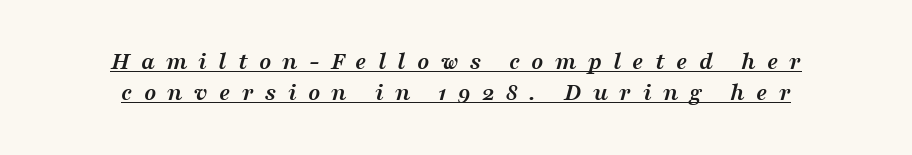
{"italic": "yes", "lean": "right", "slant_degrees": 16, "bold": "yes", "underline": "yes", "align": "center", "line_spacing": "normal", "line_spacing_ratio": 1.25, "letter_spacing": "wide", "letter_spacing_em": 0.45, "glyph_px": 25}
